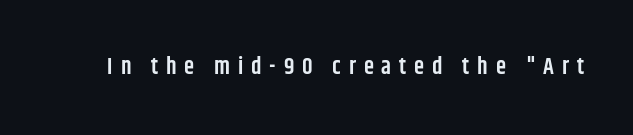
Q: Is the text bold? A: Semi-bold.
Q: Is the text italic (slanted)? A: No, it is upright.
Q: Is the text underlined? A: No.
Q: Is the spacing between letters normal or unusually wide? A: Unusually wide.
